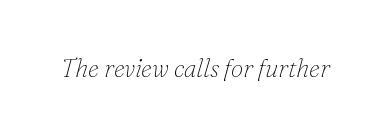
The image shows 25 px text type, italic (leaning right); set normal letter spacing, not underlined.
